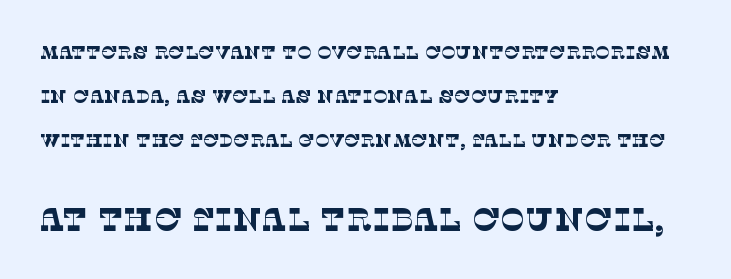
{"serif": "yes", "bold": "no", "weight": "thin", "width": "normal", "stroke_contrast": "low", "x_height": "large", "monospaced": "no", "underline": "no", "align": "left", "line_spacing": "loose", "line_spacing_ratio": 2.31, "letter_spacing": "normal", "letter_spacing_em": 0.0, "larger_block": "second", "size_ratio": 1.74, "glyph_px": 33}
